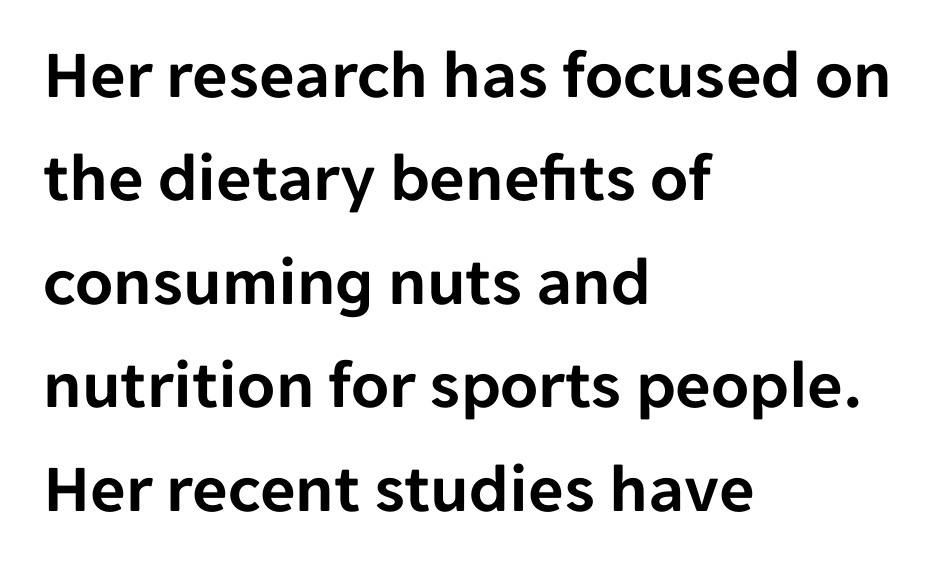
Q: Is the text italic (slanted)? A: No, it is upright.
Q: Is the typeface a serif or a sans-serif typeface? A: Sans-serif.
Q: Is the text underlined? A: No.
Q: How is the paragraph aligned? A: Left-aligned.
Q: Is the spacing between letters normal or unusually wide? A: Normal.
Q: Is the spacing between lines tight, normal or loose? A: Normal.
Q: Width (condensed, normal, or wide)? A: Normal.
Q: Stroke contrast? A: Low.
Q: x-height? A: Medium.
Q: Monospaced? A: No.
